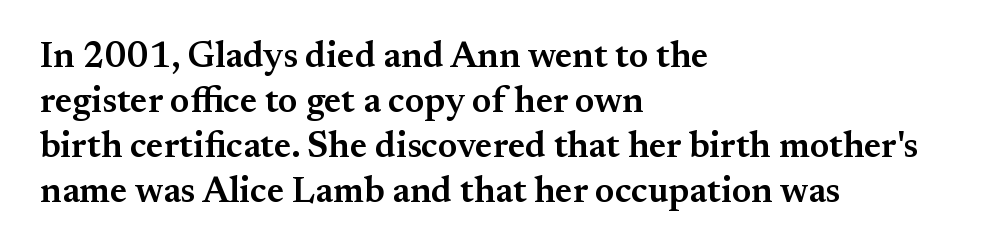
The axis of the letterforms is exactly vertical. The specimen omits any rule beneath the text block's lines. Interline gaps are of average width in this sample. The rendering uses natural spacing where letterforms have individual widths.
